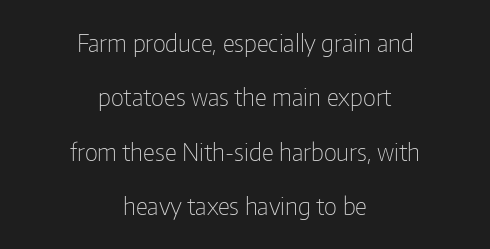
A clean baseline with only descenders dipping below it. This rendering uses center alignment, leaving both contours irregular but symmetric. Bold? No — there's no thickening of the strokes. You could fit nearly another row in the gap between these rows. Ordinary non-slanted type is in use.
